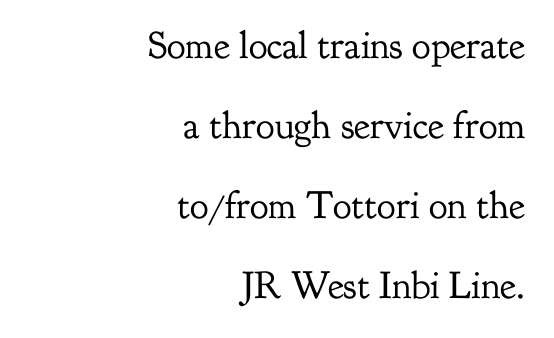
The image shows 39 px regular-weight serif type, upright; set right-aligned, loose line spacing (2.05x), normal letter spacing, not underlined; low stroke contrast and a small x-height.
